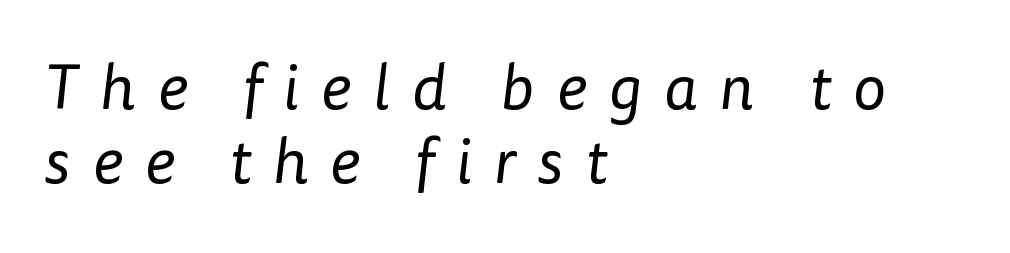
Q: Is the text bold? A: No.
Q: Is the typeface a serif or a sans-serif typeface? A: Sans-serif.
Q: Is the text underlined? A: No.
Q: How is the paragraph aligned? A: Left-aligned.
Q: Is the spacing between letters normal or unusually wide? A: Unusually wide.
Q: Width (condensed, normal, or wide)? A: Normal.
Q: Stroke contrast? A: Low.
Q: x-height? A: Medium.
Q: Monospaced? A: No.
